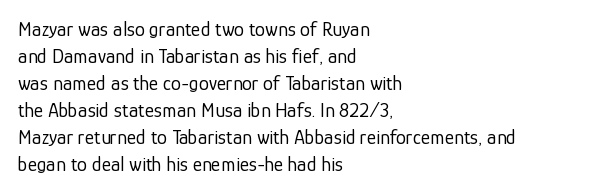
Q: Is the text bold? A: No.
Q: Is the text italic (slanted)? A: No, it is upright.
Q: Is the text underlined? A: No.
Q: How is the paragraph aligned? A: Left-aligned.
Q: Is the spacing between letters normal or unusually wide? A: Normal.
Q: Is the spacing between lines tight, normal or loose? A: Normal.
